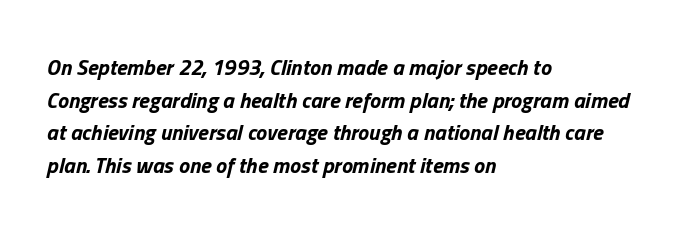
Q: Is the text bold? A: Yes.
Q: Is the text italic (slanted)? A: Yes, it leans right by about 13 degrees.
Q: Is the text underlined? A: No.
Q: How is the paragraph aligned? A: Left-aligned.
Q: Is the spacing between letters normal or unusually wide? A: Normal.
Q: Is the spacing between lines tight, normal or loose? A: Normal.
